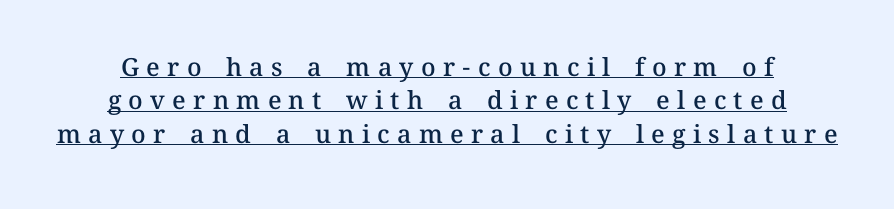
{"italic": "no", "bold": "semi", "underline": "yes", "line_spacing": "normal", "line_spacing_ratio": 1.34, "letter_spacing": "wide", "letter_spacing_em": 0.29, "glyph_px": 25}
